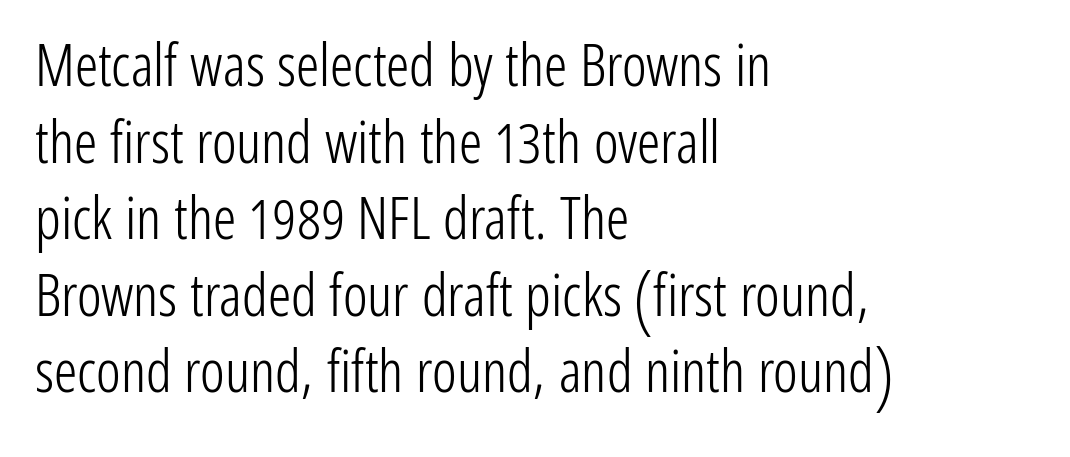
{"serif": "no", "italic": "no", "bold": "no", "weight": "light", "width": "condensed", "stroke_contrast": "low", "x_height": "medium", "monospaced": "no", "underline": "no", "align": "left", "line_spacing": "normal", "line_spacing_ratio": 1.32, "letter_spacing": "normal", "letter_spacing_em": 0.0, "glyph_px": 58}
